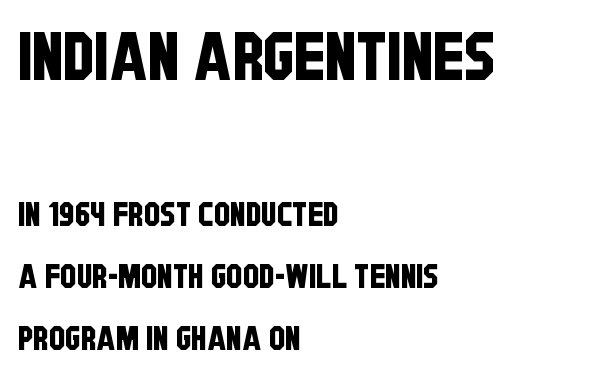
The image shows 66 px condensed sans-serif type; set left-aligned, line spacing 1.88x, normal letter spacing, not underlined; the first (top) block is 2.0x larger; low stroke contrast and a large x-height.
